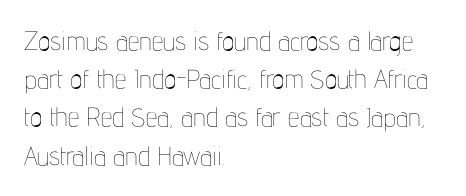
The vertical gap from one line to the next is medium. Quick note: underline off. The characters are drawn with everyday or finer stroke widths. A typesetter would mark this as roman, not italic. Caption: multi-line text, flush left, ragged right.
